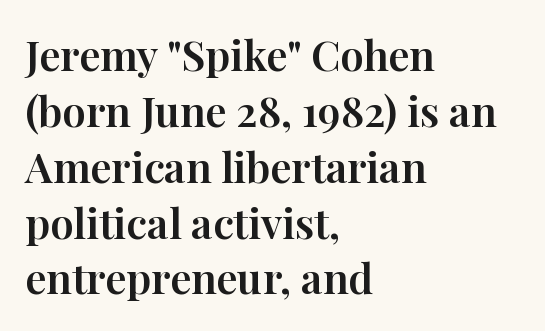
Q: Is the text italic (slanted)? A: No, it is upright.
Q: Is the typeface a serif or a sans-serif typeface? A: Serif.
Q: Is the text underlined? A: No.
Q: How is the paragraph aligned? A: Left-aligned.
Q: Is the spacing between letters normal or unusually wide? A: Normal.
Q: Is the spacing between lines tight, normal or loose? A: Normal.
Q: Width (condensed, normal, or wide)? A: Normal.
Q: Stroke contrast? A: High.
Q: x-height? A: Medium.
Q: Monospaced? A: No.
